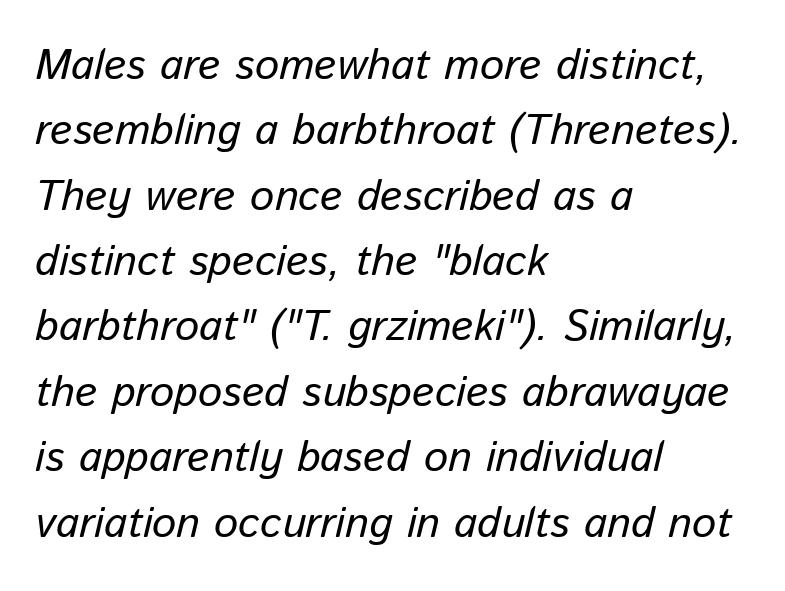
Q: Is the text italic (slanted)? A: Yes, it leans right by about 13 degrees.
Q: Is the text underlined? A: No.
Q: How is the paragraph aligned? A: Left-aligned.
Q: Is the spacing between letters normal or unusually wide? A: Normal.
Q: Is the spacing between lines tight, normal or loose? A: Normal.
Q: Width (condensed, normal, or wide)? A: Normal.
Q: Stroke contrast? A: Low.
Q: x-height? A: Medium.
Q: Monospaced? A: No.
